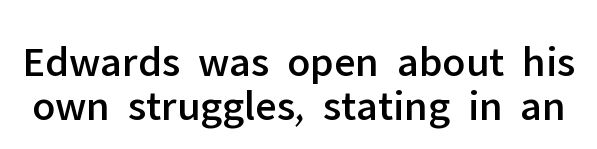
Is the letter spacing exaggerated? No — it looks like the ordinary default. Vertical strokes here are truly vertical. The space directly below the letters is spotless. Does the type have serifs? No, each stem ends abruptly.
